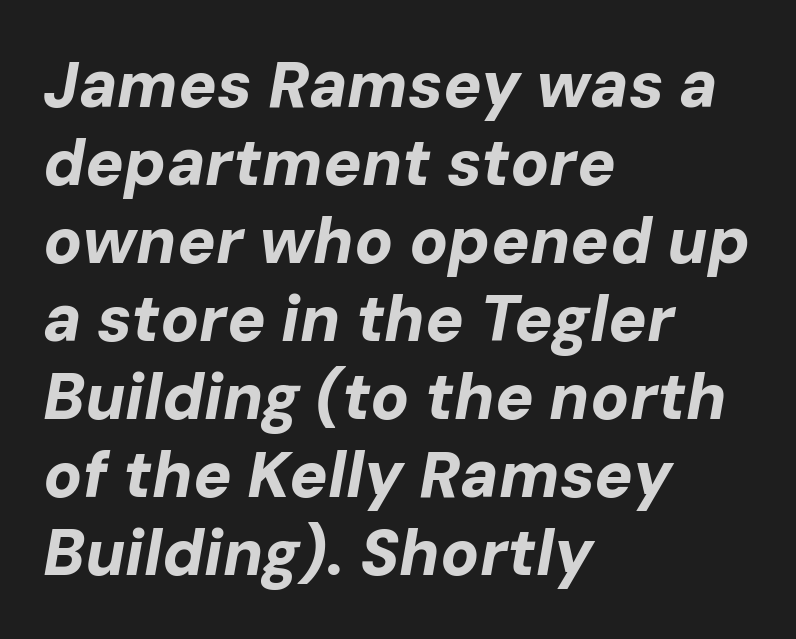
{"italic": "yes", "lean": "right", "slant_degrees": 10, "bold": "yes", "weight": "bold", "width": "normal", "stroke_contrast": "low", "x_height": "medium", "monospaced": "no", "underline": "no", "align": "left", "line_spacing_ratio": 1.22, "letter_spacing": "normal", "letter_spacing_em": 0.0, "glyph_px": 64}
